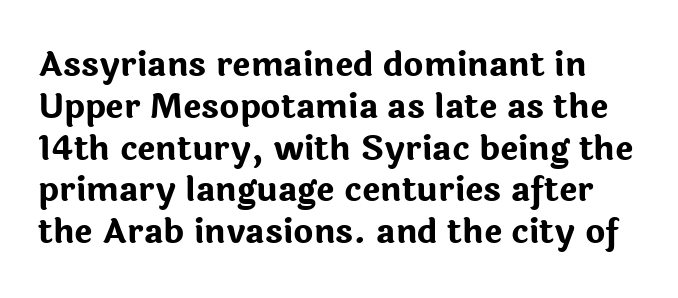
{"serif": "no", "italic": "no", "bold": "yes", "weight": "bold", "width": "normal", "stroke_contrast": "low", "x_height": "medium", "monospaced": "no", "underline": "no", "line_spacing_ratio": 1.23, "letter_spacing": "normal", "letter_spacing_em": 0.0, "glyph_px": 34}
